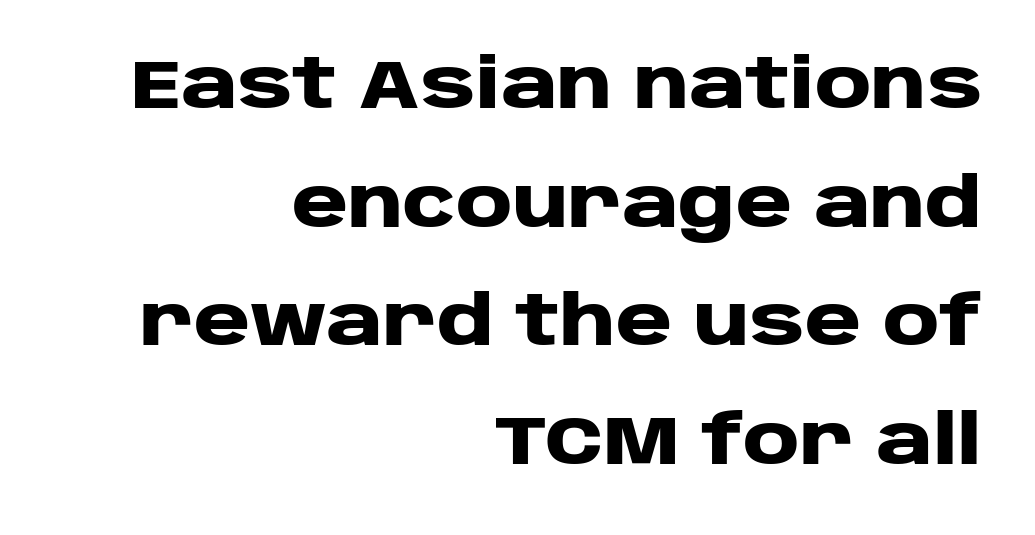
Q: Is the text bold? A: Yes.
Q: Is the text italic (slanted)? A: No, it is upright.
Q: Is the typeface a serif or a sans-serif typeface? A: Sans-serif.
Q: Is the text underlined? A: No.
Q: How is the paragraph aligned? A: Right-aligned.
Q: Is the spacing between letters normal or unusually wide? A: Normal.
Q: Width (condensed, normal, or wide)? A: Wide.
Q: Stroke contrast? A: Low.
Q: x-height? A: Large.
Q: Monospaced? A: No.
